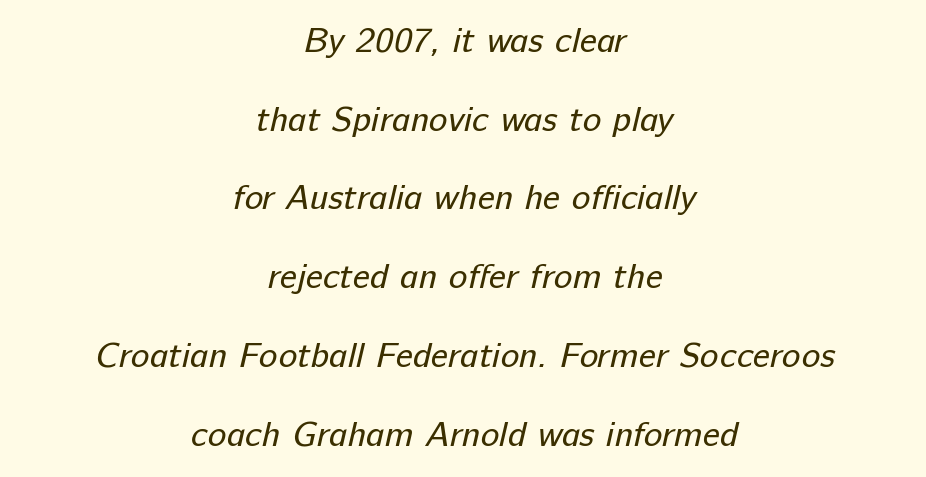
{"serif": "no", "bold": "no", "weight": "regular", "width": "normal", "stroke_contrast": "low", "x_height": "medium", "monospaced": "no", "underline": "no", "align": "center", "line_spacing": "loose", "line_spacing_ratio": 2.25, "letter_spacing": "normal", "letter_spacing_em": 0.0, "glyph_px": 35}
